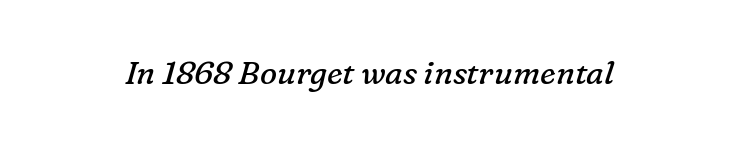
Q: Is the text bold? A: No.
Q: Is the text italic (slanted)? A: Yes, it leans right by about 16 degrees.
Q: Is the typeface a serif or a sans-serif typeface? A: Serif.
Q: Is the text underlined? A: No.
Q: Is the spacing between letters normal or unusually wide? A: Normal.
Q: Width (condensed, normal, or wide)? A: Normal.
Q: Stroke contrast? A: Low.
Q: x-height? A: Medium.
Q: Monospaced? A: No.
